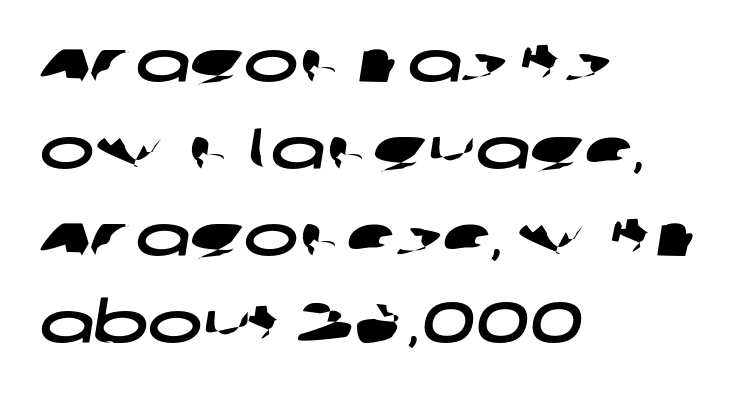
The image shows 58 px wide sans-serif type; set left-aligned, normal line spacing (1.5x), normal letter spacing, not underlined; low stroke contrast and a large x-height.
